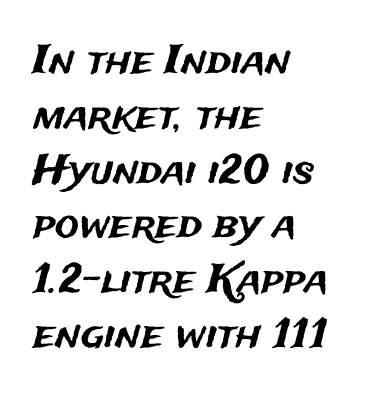
Unlike a traditional serif, this face leaves its strokes unadorned. Notice how the passage keeps a crisp vertical edge on the left only. The designer left line spacing at the default.
